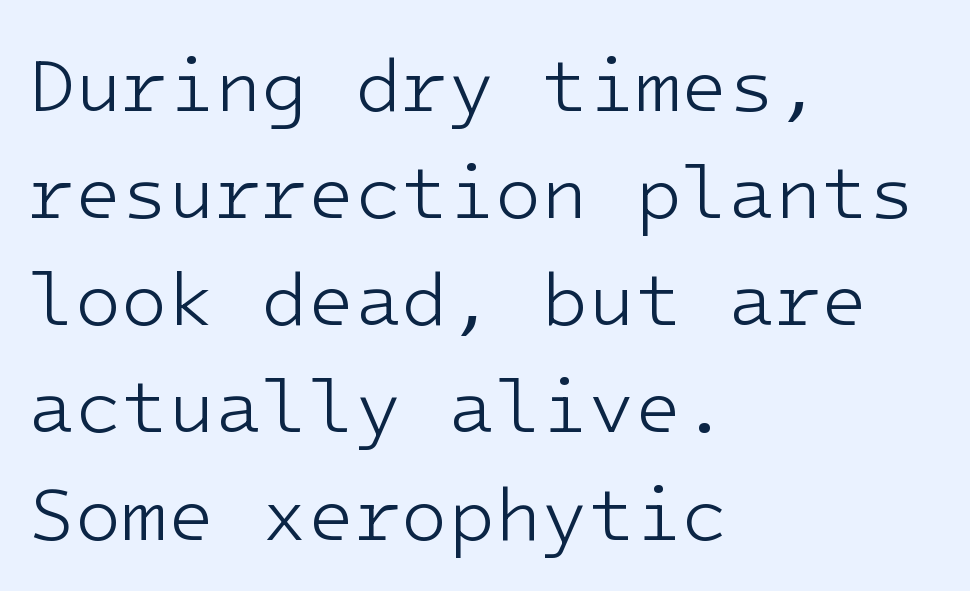
The image shows 76 px light sans-serif type, upright, monospaced; set left-aligned, normal line spacing (1.41x), normal letter spacing, not underlined; low stroke contrast and a medium x-height.
